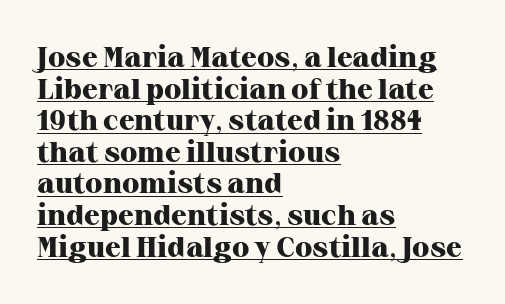
{"serif": "yes", "italic": "no", "bold": "yes", "weight": "heavy", "width": "normal", "stroke_contrast": "high", "x_height": "medium", "monospaced": "no", "underline": "yes", "align": "left", "line_spacing": "tight", "line_spacing_ratio": 1.09, "letter_spacing": "normal", "letter_spacing_em": 0.0, "glyph_px": 29}
